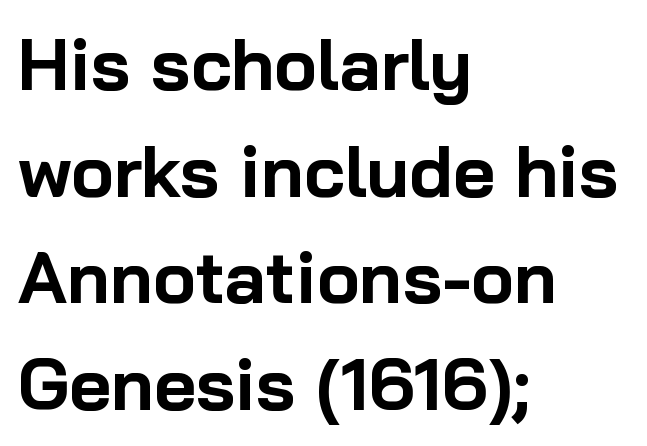
The typography opts for an upright posture over an oblique one. The rendering shows plain stroke endings on the letterforms — a sans-serif design. A typesetter would call this proportional, since set widths differ per character. Caption: standard tracking, unaltered. Weight: bold.
